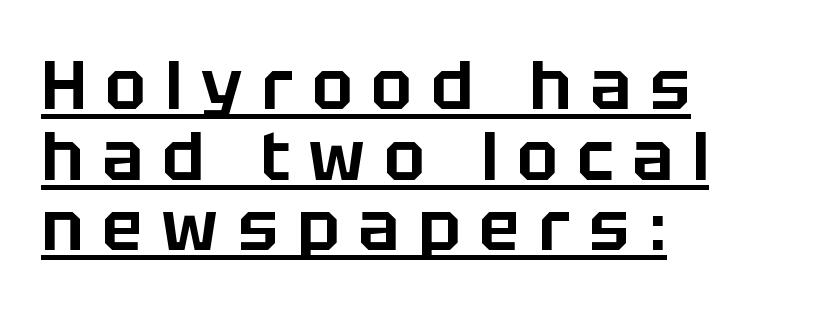
The image shows 68 px sans-serif type, upright; set left-aligned, tight line spacing (1.04x), unusually wide letter spacing (+0.28 em), underlined; low stroke contrast and a large x-height.
